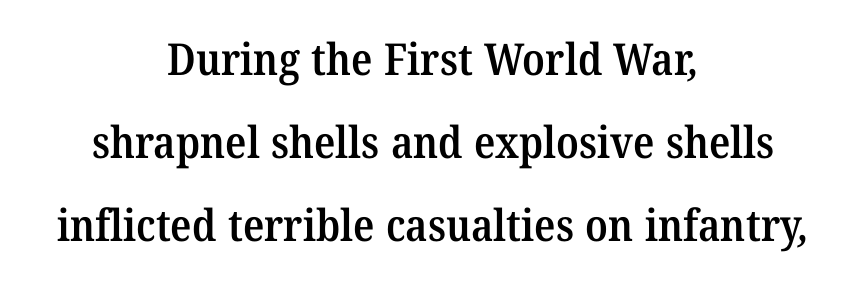
Q: Is the text bold? A: Semi-bold.
Q: Is the typeface a serif or a sans-serif typeface? A: Serif.
Q: Is the text underlined? A: No.
Q: How is the paragraph aligned? A: Centered.
Q: Is the spacing between letters normal or unusually wide? A: Normal.
Q: Width (condensed, normal, or wide)? A: Normal.
Q: Stroke contrast? A: Medium.
Q: x-height? A: Medium.
Q: Monospaced? A: No.
